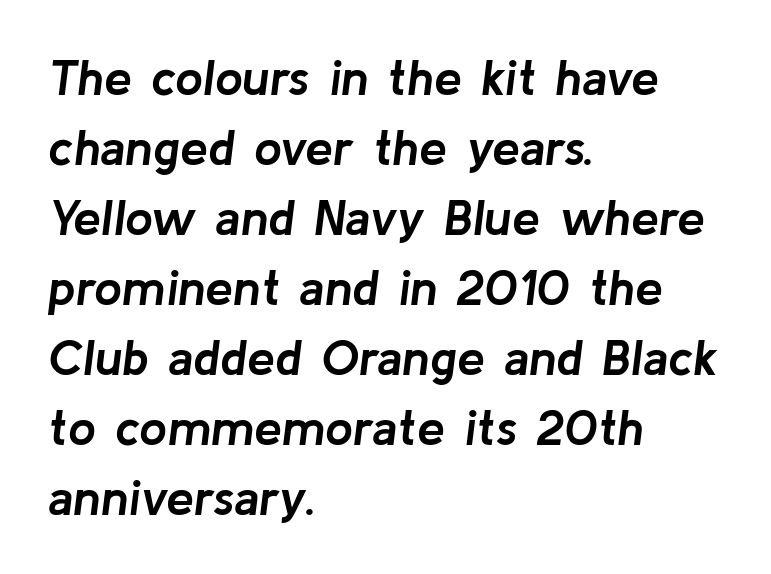
Q: Is the text bold? A: Yes.
Q: Is the text italic (slanted)? A: Yes, it leans right by about 8 degrees.
Q: Is the text underlined? A: No.
Q: How is the paragraph aligned? A: Left-aligned.
Q: Is the spacing between letters normal or unusually wide? A: Normal.
Q: Is the spacing between lines tight, normal or loose? A: Normal.
Q: Width (condensed, normal, or wide)? A: Normal.
Q: Stroke contrast? A: Low.
Q: x-height? A: Medium.
Q: Monospaced? A: No.
